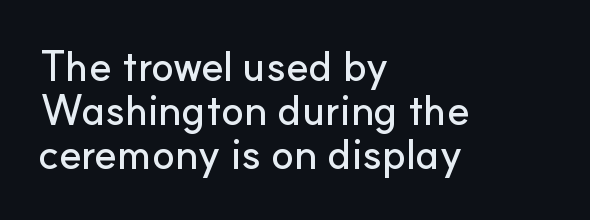
{"serif": "no", "italic": "no", "width": "normal", "stroke_contrast": "low", "x_height": "small", "monospaced": "no", "underline": "no", "align": "left", "line_spacing": "tight", "line_spacing_ratio": 1.05, "letter_spacing": "normal", "letter_spacing_em": 0.0, "glyph_px": 42}
